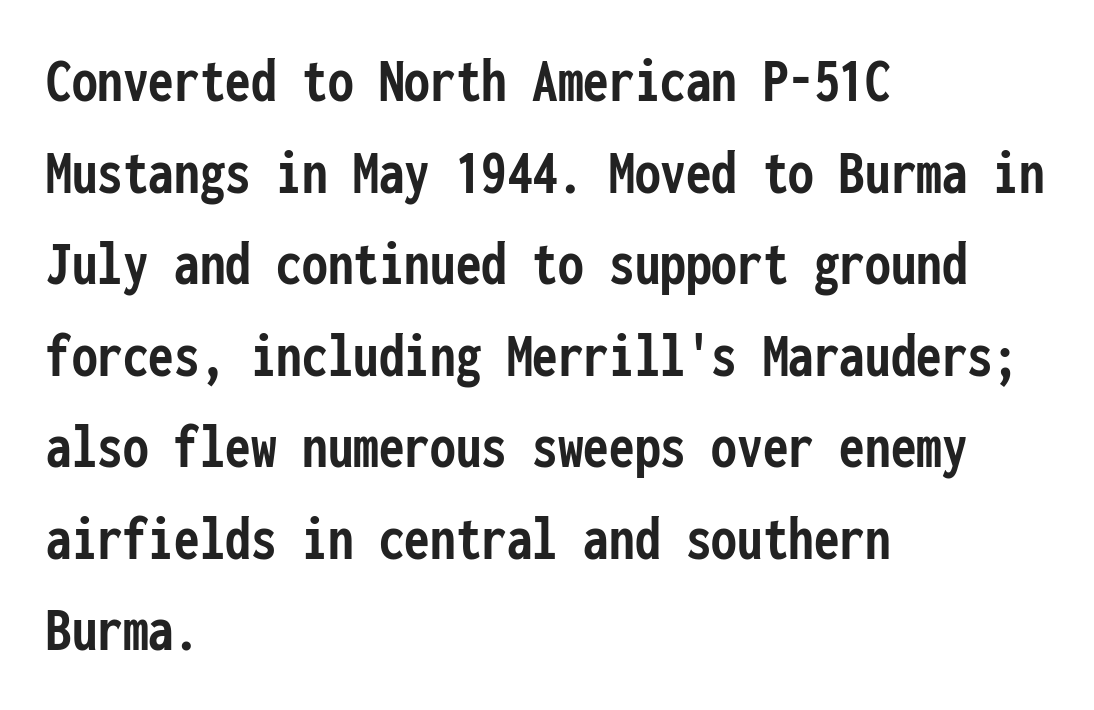
Successive baselines arrive at the customary interval. The passage shown is typeset with a sans-serif family. Plain, unruled lines of type. Each word holds together tightly as a unit, with standard inter-letter gaps. Compared with a centered layout, this one pins lines to the left instead. I'd describe the lettering as bold — thick and assertive.
